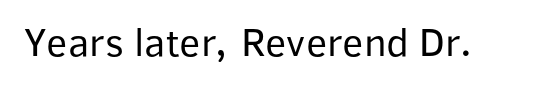
{"serif": "no", "italic": "no", "bold": "no", "weight": "regular", "width": "normal", "stroke_contrast": "low", "x_height": "medium", "monospaced": "no", "underline": "no", "letter_spacing": "normal", "letter_spacing_em": 0.0, "glyph_px": 41}
